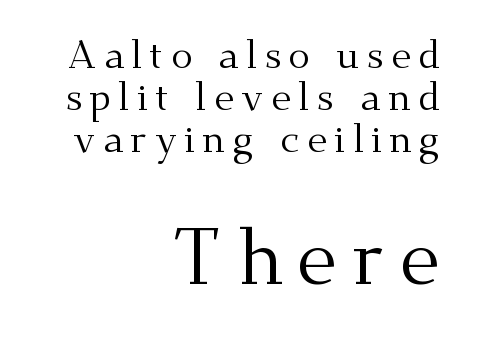
The image shows 79 px regular-weight serif type, upright; set right-aligned, tight line spacing (1.05x), not underlined; the second (bottom) block is 1.98x larger; medium stroke contrast and a small x-height.
